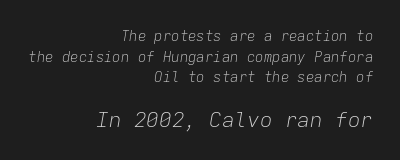
{"italic": "yes", "lean": "right", "slant_degrees": 9, "bold": "no", "underline": "no", "align": "right", "line_spacing": "normal", "line_spacing_ratio": 1.47, "letter_spacing": "normal", "letter_spacing_em": 0.0, "larger_block": "second", "size_ratio": 1.5, "glyph_px": 21}
